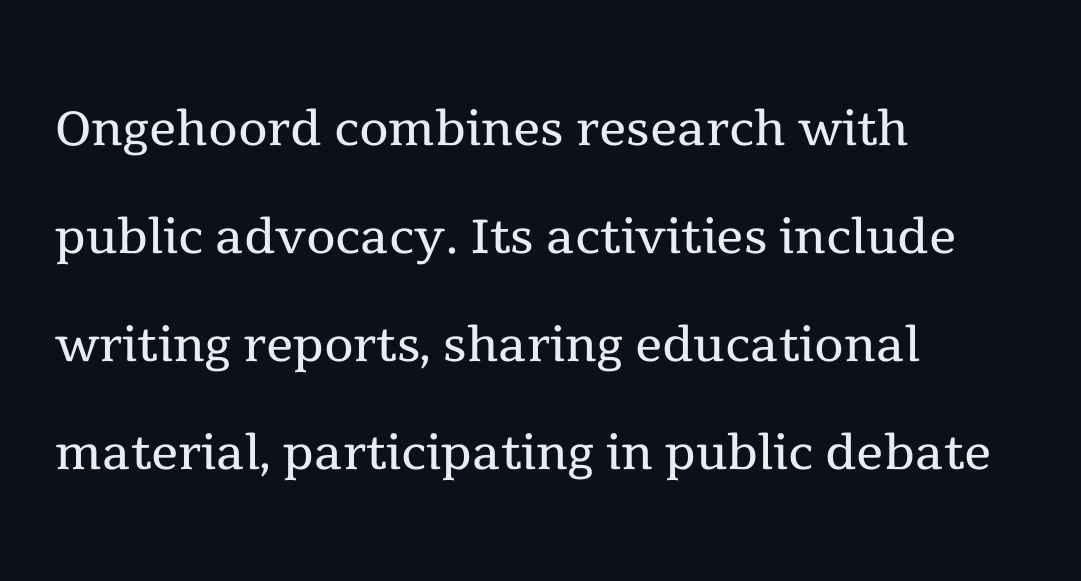
Q: Is the text bold? A: No.
Q: Is the text italic (slanted)? A: No, it is upright.
Q: Is the typeface a serif or a sans-serif typeface? A: Serif.
Q: Is the text underlined? A: No.
Q: How is the paragraph aligned? A: Left-aligned.
Q: Is the spacing between letters normal or unusually wide? A: Normal.
Q: Is the spacing between lines tight, normal or loose? A: Normal.
Q: Width (condensed, normal, or wide)? A: Normal.
Q: x-height? A: Medium.
Q: Monospaced? A: No.
